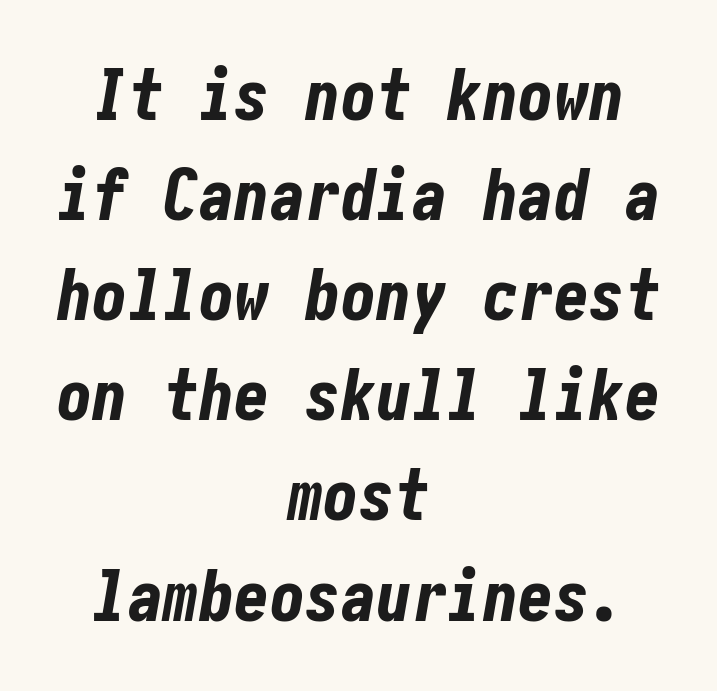
The image shows 71 px bold, condensed type, italic (leaning right); set centered, normal line spacing (1.41x), normal letter spacing, not underlined; low stroke contrast and a medium x-height.
